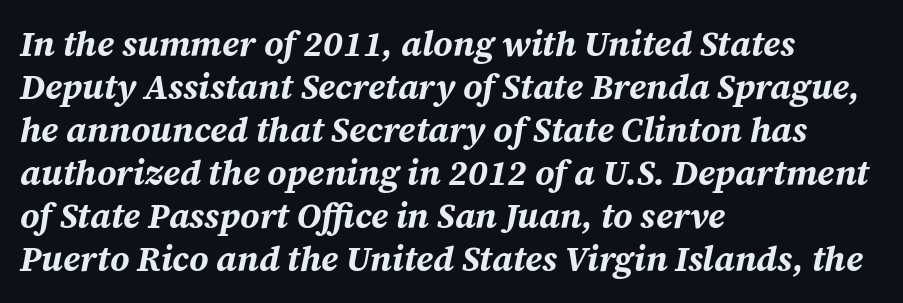
Q: Is the text bold? A: Yes.
Q: Is the text italic (slanted)? A: Yes, it leans right by about 12 degrees.
Q: Is the text underlined? A: No.
Q: How is the paragraph aligned? A: Left-aligned.
Q: Is the spacing between letters normal or unusually wide? A: Normal.
Q: Width (condensed, normal, or wide)? A: Normal.
Q: Stroke contrast? A: Medium.
Q: x-height? A: Medium.
Q: Monospaced? A: No.
